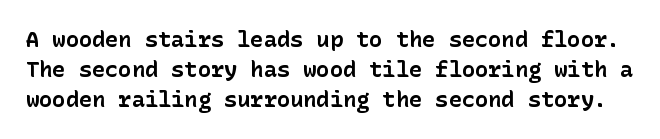
{"italic": "no", "bold": "yes", "underline": "no", "line_spacing": "normal", "line_spacing_ratio": 1.36, "letter_spacing": "normal", "letter_spacing_em": 0.0, "glyph_px": 22}
